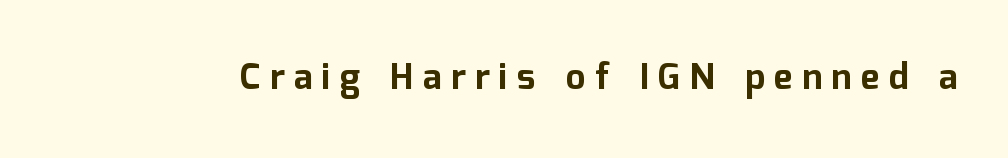
{"serif": "no", "italic": "no", "bold": "yes", "weight": "bold", "width": "normal", "stroke_contrast": "low", "x_height": "medium", "monospaced": "no", "underline": "no", "letter_spacing": "wide", "letter_spacing_em": 0.26, "glyph_px": 36}
